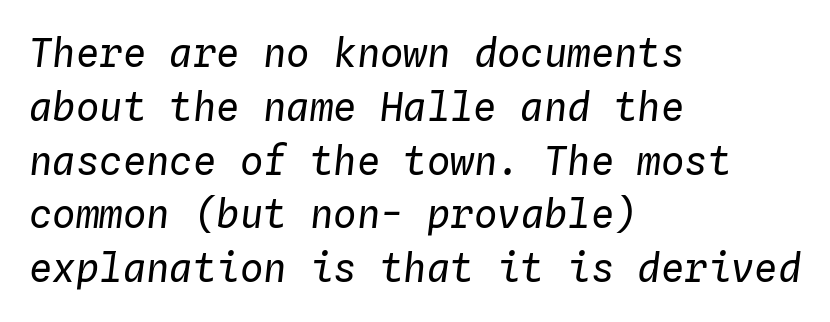
The lines are quadded left. Horizontal bands of white between lines are of average thickness. Spacing verdict: monospaced, one width for all characters. The strokes carry an ordinary text weight at most.
